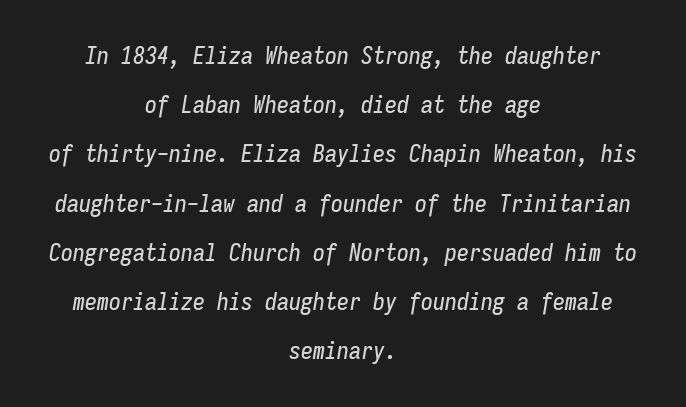
The image shows 24 px text type, italic (leaning right); set centered, loose line spacing (2.05x), normal letter spacing, not underlined.
